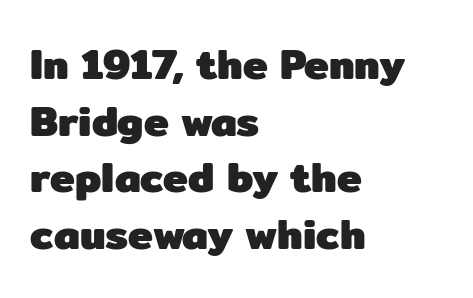
The letters advance in unequal steps, a hallmark of proportional type. The line texture is even and compact thanks to regular tracking. If you measured baseline to baseline, you'd find a middling distance. It's the straight-up-and-down kind of type. I'd describe the lettering as bold — thick and assertive. The space beneath each line is pristine and unruled.
